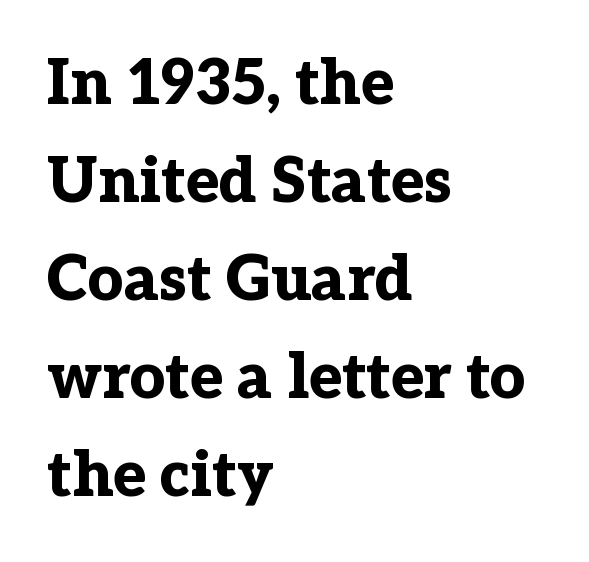
This sample is left-justified, so line endings fall wherever the words run out. Ordinary non-slanted type is in use. In terms of leading, this rendering sits right in the middle. The passage shown is typed in a proportional face where columns would drift. Weight check: bold — yes, fully.
